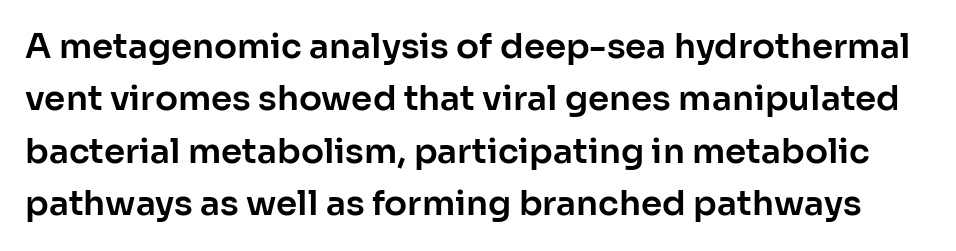
Q: Is the text italic (slanted)? A: No, it is upright.
Q: Is the typeface a serif or a sans-serif typeface? A: Sans-serif.
Q: Is the text underlined? A: No.
Q: Is the spacing between letters normal or unusually wide? A: Normal.
Q: Is the spacing between lines tight, normal or loose? A: Normal.
Q: Width (condensed, normal, or wide)? A: Normal.
Q: Stroke contrast? A: Low.
Q: x-height? A: Medium.
Q: Monospaced? A: No.
